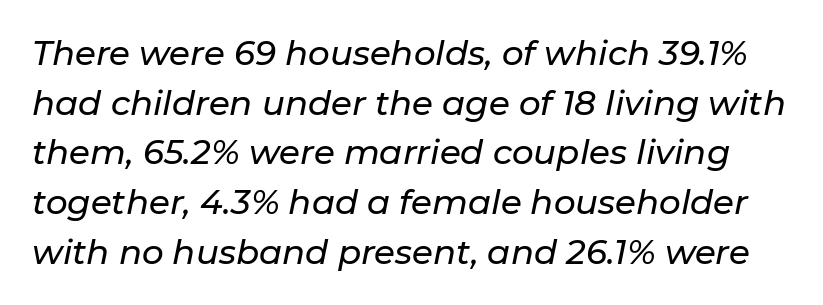
Nobody touched the tracking dial on this one. Descenders hang freely into open space. The glyphs look as if they've been sheared to an angle. If you measured baseline to baseline, you'd find a middling distance.
